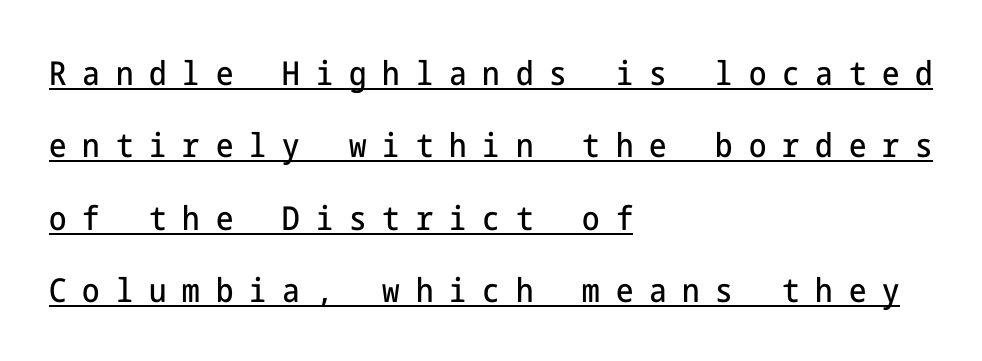
The image shows 33 px condensed sans-serif type, upright; set left-aligned, loose line spacing (2.19x), unusually wide letter spacing (+0.48 em), underlined; low stroke contrast and a medium x-height.
